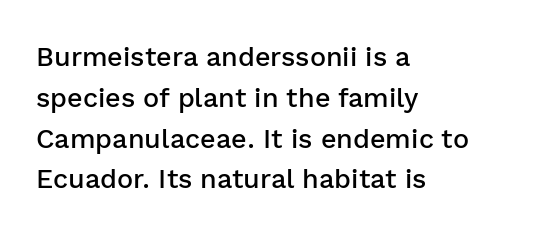
Compared with a centered layout, this one pins lines to the left instead. Compared with typical paragraphs, the rows here are spaced about the same. You can tell it's not italic because the verticals are truly vertical. Bare-footed words on every line. A fair bit of extra ink — the face is semibold, not bold.
